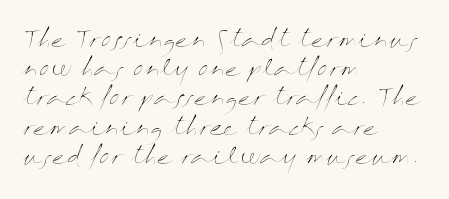
Nothing unusual about the tracking: characters are spaced as the font intends. Caption: multi-line text, flush left, ragged right. How would I describe the line gaps? Plain and ordinary. Unbolded letterforms with no extra heft.
